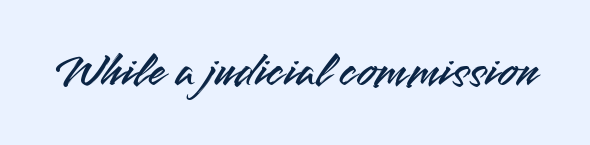
{"serif": "no", "width": "normal", "stroke_contrast": "medium", "x_height": "small", "monospaced": "no", "underline": "no", "letter_spacing": "normal", "letter_spacing_em": 0.0, "glyph_px": 50}
